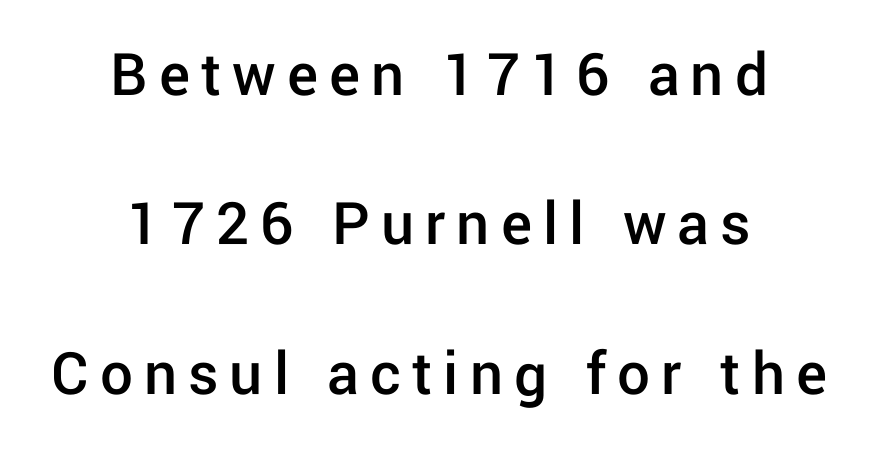
The image shows 65 px semibold sans-serif type, upright; set centered, loose line spacing (2.3x), not underlined; low stroke contrast and a medium x-height.
